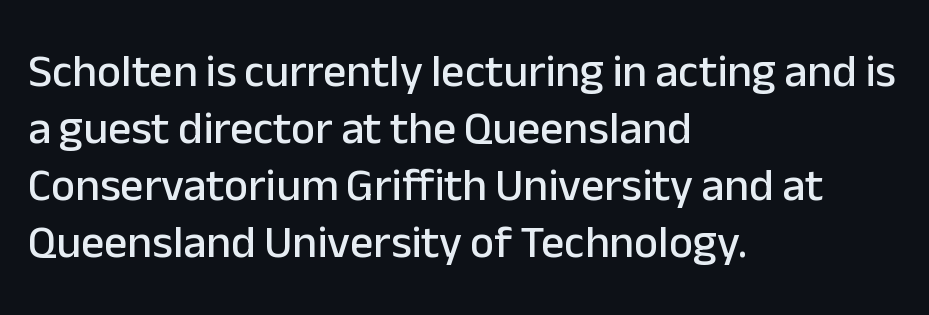
Q: Is the text italic (slanted)? A: No, it is upright.
Q: Is the typeface a serif or a sans-serif typeface? A: Sans-serif.
Q: Is the text underlined? A: No.
Q: How is the paragraph aligned? A: Left-aligned.
Q: Is the spacing between letters normal or unusually wide? A: Normal.
Q: Width (condensed, normal, or wide)? A: Normal.
Q: Stroke contrast? A: Low.
Q: x-height? A: Medium.
Q: Monospaced? A: No.
